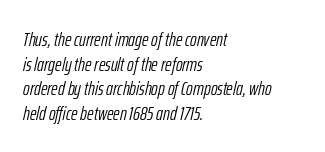
{"italic": "yes", "lean": "right", "slant_degrees": 12, "bold": "no", "underline": "no", "align": "left", "line_spacing_ratio": 1.23, "letter_spacing": "normal", "letter_spacing_em": 0.0, "glyph_px": 20}
